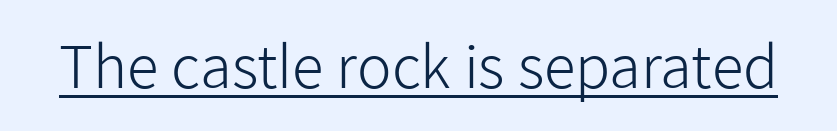
The image shows 58 px light sans-serif type, upright; set normal letter spacing, underlined; low stroke contrast and a medium x-height.
